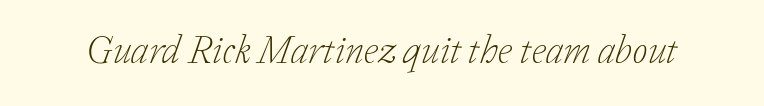
Characters follow at the spacing the type designer built in. Character widths vary here, with narrow letters taking less room than wide ones. Emphasis-style slanted type is in use. Classification — serif. Check the space under the baseline: it is left empty.
